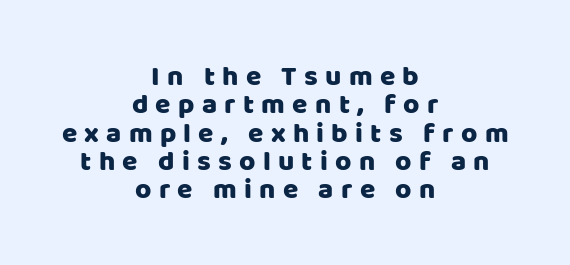
{"serif": "no", "italic": "no", "width": "normal", "stroke_contrast": "low", "x_height": "large", "monospaced": "no", "underline": "no", "align": "center", "line_spacing": "tight", "line_spacing_ratio": 1.01, "letter_spacing": "wide", "letter_spacing_em": 0.26, "glyph_px": 28}
